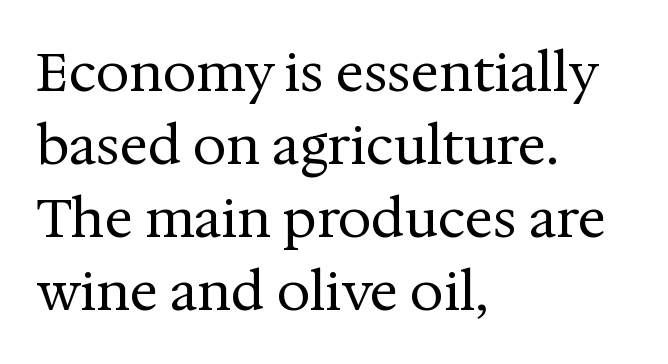
Q: Is the text bold? A: No.
Q: Is the text italic (slanted)? A: No, it is upright.
Q: Is the typeface a serif or a sans-serif typeface? A: Serif.
Q: Is the text underlined? A: No.
Q: How is the paragraph aligned? A: Left-aligned.
Q: Is the spacing between letters normal or unusually wide? A: Normal.
Q: Is the spacing between lines tight, normal or loose? A: Normal.
Q: Width (condensed, normal, or wide)? A: Normal.
Q: Stroke contrast? A: Medium.
Q: x-height? A: Medium.
Q: Monospaced? A: No.
